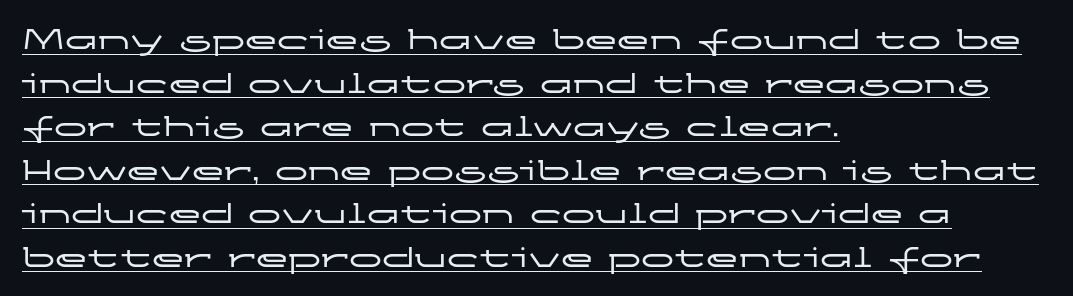
The image shows 33 px wide sans-serif type, upright; set left-aligned, normal line spacing (1.32x), normal letter spacing, underlined; low stroke contrast and a medium x-height.
